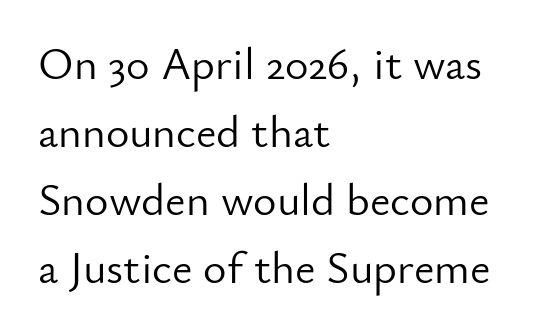
Q: Is the text bold? A: No.
Q: Is the text italic (slanted)? A: No, it is upright.
Q: Is the typeface a serif or a sans-serif typeface? A: Sans-serif.
Q: Is the text underlined? A: No.
Q: How is the paragraph aligned? A: Left-aligned.
Q: Is the spacing between letters normal or unusually wide? A: Normal.
Q: Is the spacing between lines tight, normal or loose? A: Normal.
Q: Width (condensed, normal, or wide)? A: Normal.
Q: Stroke contrast? A: Low.
Q: x-height? A: Small.
Q: Monospaced? A: No.
